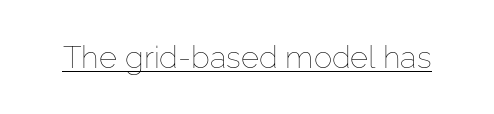
{"italic": "no", "bold": "no", "weight": "thin", "width": "normal", "stroke_contrast": "low", "x_height": "medium", "monospaced": "no", "underline": "yes", "letter_spacing": "normal", "letter_spacing_em": 0.0, "glyph_px": 31}
